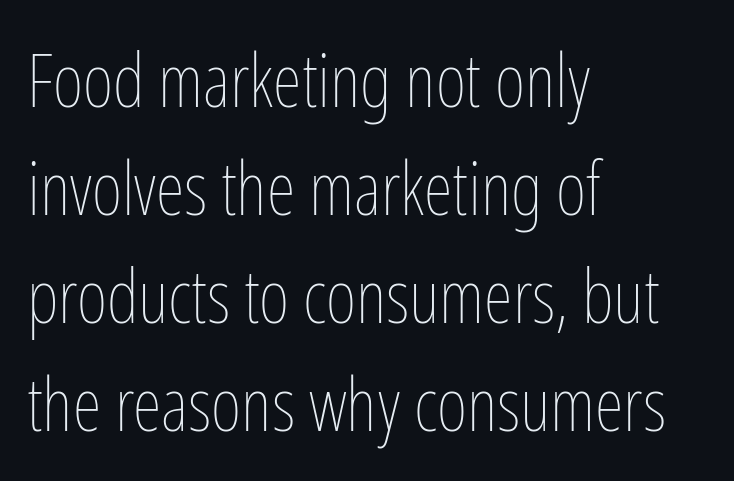
Q: Is the text bold? A: No.
Q: Is the text italic (slanted)? A: No, it is upright.
Q: Is the text underlined? A: No.
Q: How is the paragraph aligned? A: Left-aligned.
Q: Is the spacing between letters normal or unusually wide? A: Normal.
Q: Is the spacing between lines tight, normal or loose? A: Normal.
Q: Width (condensed, normal, or wide)? A: Condensed.
Q: Stroke contrast? A: Low.
Q: x-height? A: Medium.
Q: Monospaced? A: No.
